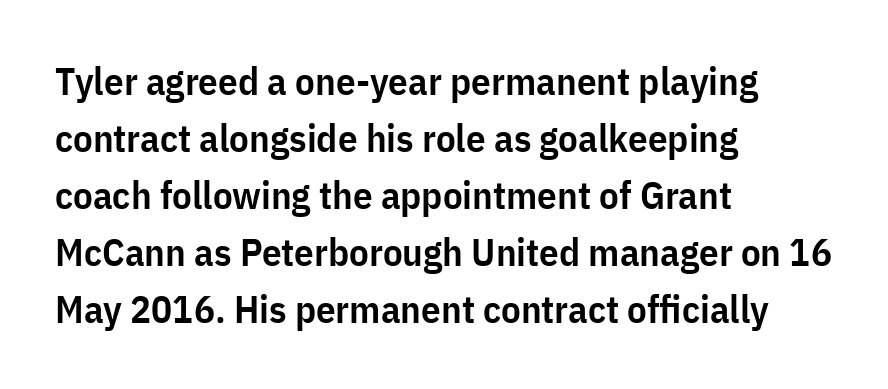
A bare baseline throughout the passage. Heft: intermediate — a semibold. Unlike italic type, these characters show no tilt at all. The rendering uses natural spacing where letterforms have individual widths. This sample uses a sans-serif face.
